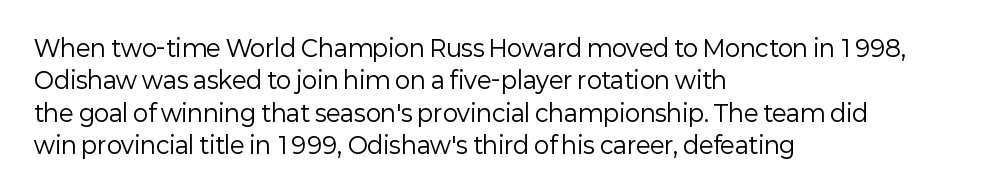
Q: Is the text bold? A: No.
Q: Is the text italic (slanted)? A: No, it is upright.
Q: Is the text underlined? A: No.
Q: How is the paragraph aligned? A: Left-aligned.
Q: Is the spacing between letters normal or unusually wide? A: Normal.
Q: Is the spacing between lines tight, normal or loose? A: Normal.
